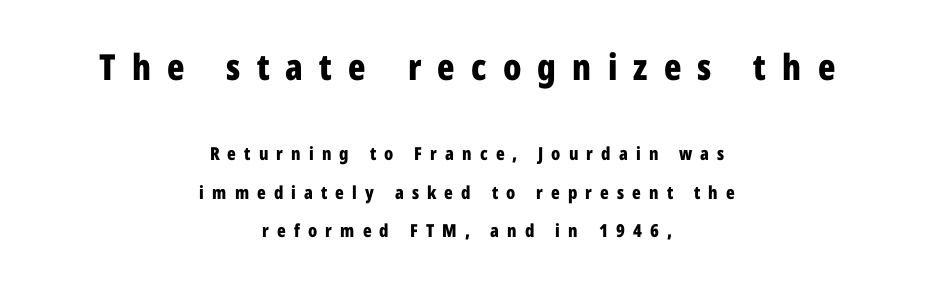
Q: Is the text bold? A: Yes.
Q: Is the text italic (slanted)? A: No, it is upright.
Q: Is the typeface a serif or a sans-serif typeface? A: Sans-serif.
Q: Is the text underlined? A: No.
Q: How is the paragraph aligned? A: Centered.
Q: Is the spacing between letters normal or unusually wide? A: Unusually wide.
Q: Is the spacing between lines tight, normal or loose? A: Loose.
Q: Which block of text is set in a larger size, the first (top) or the second (bottom)? A: The first (top) one.
Q: Width (condensed, normal, or wide)? A: Condensed.
Q: Stroke contrast? A: Low.
Q: x-height? A: Medium.
Q: Monospaced? A: No.
